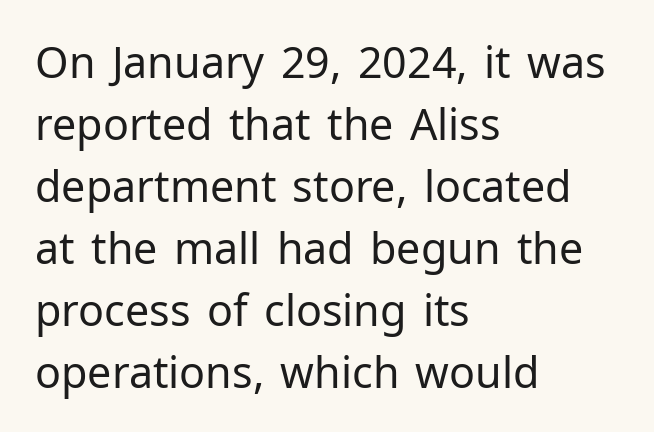
The image shows 43 px regular-weight sans-serif type, upright; set left-aligned, normal line spacing (1.44x), normal letter spacing, not underlined; low stroke contrast and a medium x-height.
